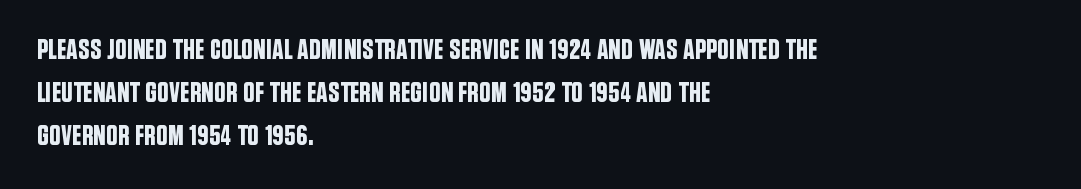
The image shows 29 px condensed sans-serif type, upright; set left-aligned, normal line spacing (1.49x), normal letter spacing, not underlined; low stroke contrast and a large x-height.
